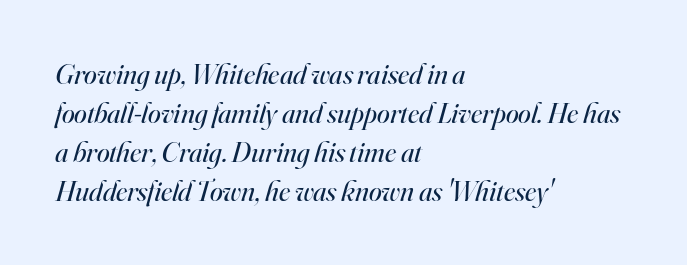
{"serif": "yes", "italic": "yes", "lean": "right", "slant_degrees": 16, "bold": "no", "weight": "regular", "width": "normal", "stroke_contrast": "high", "x_height": "small", "monospaced": "no", "underline": "no", "align": "left", "line_spacing": "normal", "line_spacing_ratio": 1.35, "letter_spacing": "normal", "letter_spacing_em": 0.0, "glyph_px": 29}
